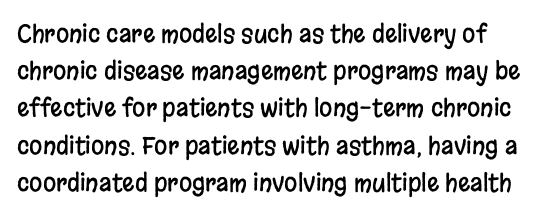
Q: Is the text italic (slanted)? A: No, it is upright.
Q: Is the text underlined? A: No.
Q: Is the spacing between letters normal or unusually wide? A: Normal.
Q: Is the spacing between lines tight, normal or loose? A: Normal.
